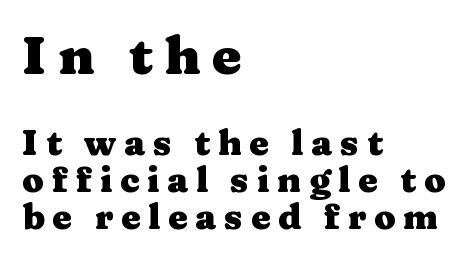
{"serif": "yes", "italic": "no", "bold": "yes", "weight": "heavy", "width": "wide", "stroke_contrast": "medium", "x_height": "medium", "monospaced": "no", "underline": "no", "align": "left", "line_spacing": "tight", "line_spacing_ratio": 1.05, "letter_spacing": "wide", "letter_spacing_em": 0.22, "larger_block": "first", "size_ratio": 1.51, "glyph_px": 53}
